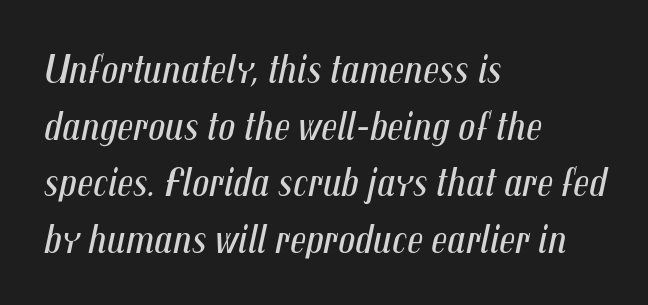
Q: Is the text bold? A: No.
Q: Is the text italic (slanted)? A: Yes, it leans right by about 12 degrees.
Q: Is the text underlined? A: No.
Q: How is the paragraph aligned? A: Left-aligned.
Q: Is the spacing between letters normal or unusually wide? A: Normal.
Q: Is the spacing between lines tight, normal or loose? A: Normal.
Q: Width (condensed, normal, or wide)? A: Condensed.
Q: Stroke contrast? A: Medium.
Q: x-height? A: Medium.
Q: Monospaced? A: No.
